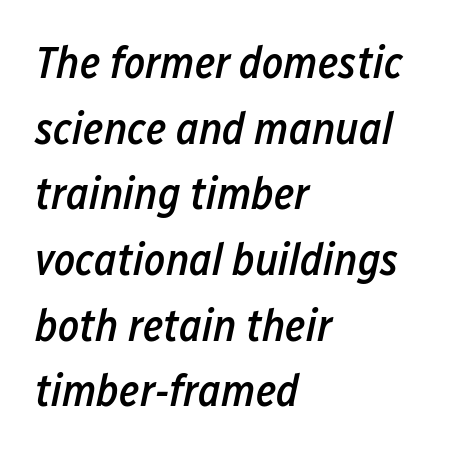
{"italic": "yes", "lean": "right", "slant_degrees": 12, "bold": "semi", "weight": "semibold", "width": "condensed", "stroke_contrast": "low", "x_height": "medium", "monospaced": "no", "underline": "no", "align": "left", "line_spacing": "normal", "line_spacing_ratio": 1.46, "letter_spacing": "normal", "letter_spacing_em": 0.0, "glyph_px": 45}
